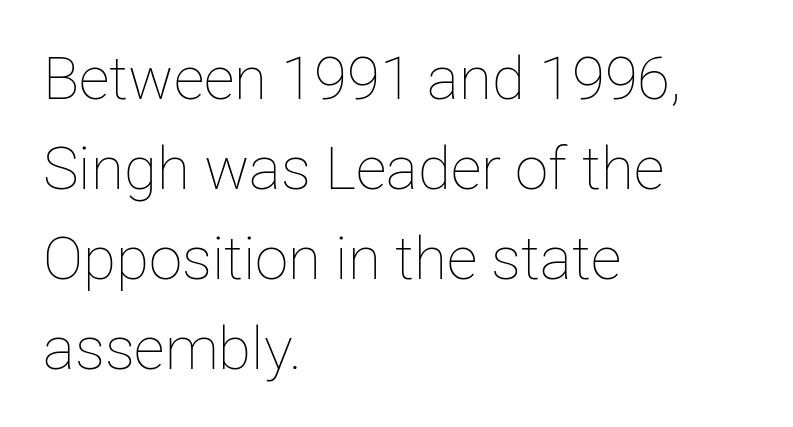
{"italic": "no", "bold": "no", "weight": "thin", "width": "normal", "stroke_contrast": "low", "x_height": "medium", "monospaced": "no", "underline": "no", "align": "left", "line_spacing": "normal", "line_spacing_ratio": 1.5, "letter_spacing": "normal", "letter_spacing_em": 0.0, "glyph_px": 60}
